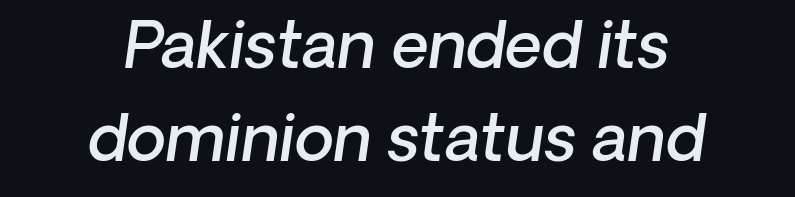
Q: Is the text bold? A: Semi-bold.
Q: Is the text italic (slanted)? A: Yes, it leans right by about 8 degrees.
Q: Is the text underlined? A: No.
Q: How is the paragraph aligned? A: Centered.
Q: Is the spacing between letters normal or unusually wide? A: Normal.
Q: Is the spacing between lines tight, normal or loose? A: Normal.
Q: Width (condensed, normal, or wide)? A: Normal.
Q: Stroke contrast? A: Low.
Q: x-height? A: Medium.
Q: Monospaced? A: No.
